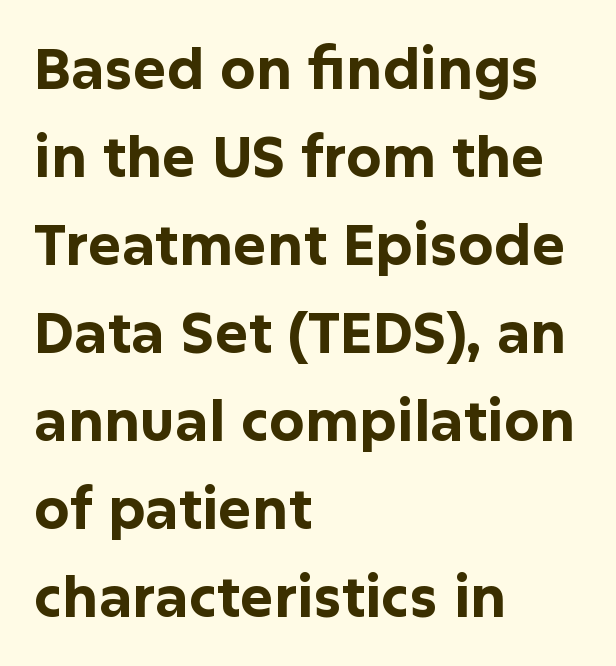
The image shows 56 px bold sans-serif type, upright; set left-aligned, normal line spacing (1.57x), normal letter spacing, not underlined; low stroke contrast and a medium x-height.
